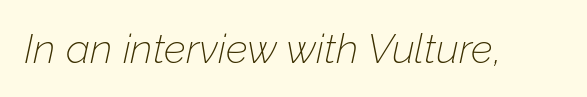
{"italic": "yes", "lean": "right", "slant_degrees": 12, "bold": "no", "weight": "thin", "width": "normal", "stroke_contrast": "low", "x_height": "medium", "monospaced": "no", "underline": "no", "letter_spacing": "normal", "letter_spacing_em": 0.0, "glyph_px": 41}
